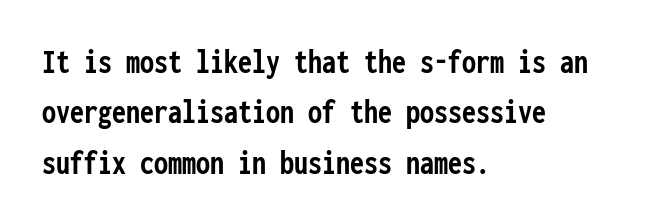
Short note: letters normally spaced. Honestly, there is no underline to notice here at all. Pretty heavy lettering here — definitely bold. Regular leading. Vertical strokes here are truly vertical. The face used here is monospaced, like something from a code editor.
